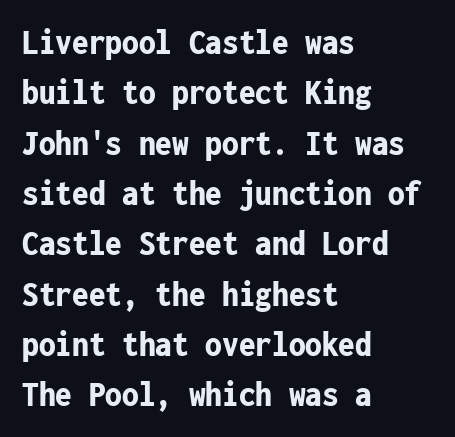
The image shows 37 px bold, condensed sans-serif type, upright, monospaced; set left-aligned, normal line spacing (1.36x), normal letter spacing, not underlined; low stroke contrast and a medium x-height.
